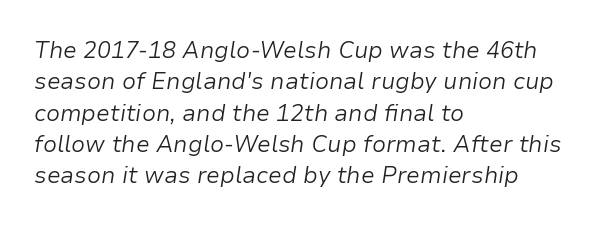
Students, note that the glyphs here touch the page at normal intervals. Compared with a centered layout, this one pins lines to the left instead. No letter is thick-stroked: the sample isn't bold. Compared with ordinary roman type, these characters are visibly tilted.
